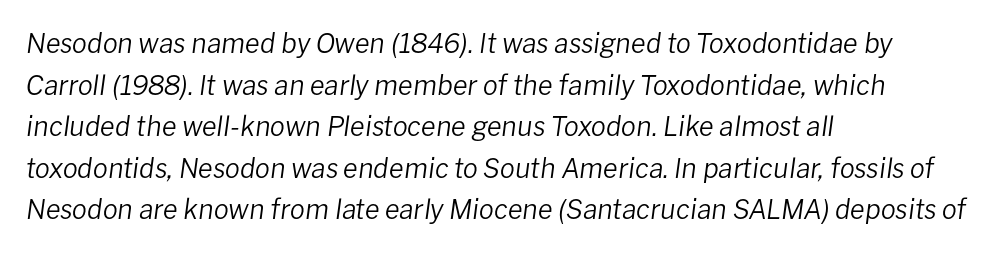
{"italic": "yes", "lean": "right", "slant_degrees": 8, "bold": "no", "underline": "no", "align": "left", "line_spacing": "normal", "line_spacing_ratio": 1.54, "letter_spacing": "normal", "letter_spacing_em": 0.0, "glyph_px": 27}
